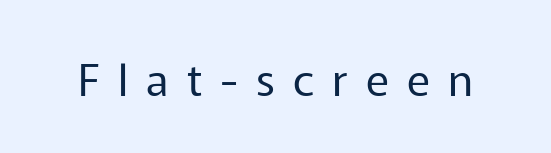
{"serif": "no", "italic": "no", "bold": "no", "weight": "regular", "width": "normal", "stroke_contrast": "low", "x_height": "medium", "monospaced": "no", "underline": "no", "letter_spacing": "wide", "letter_spacing_em": 0.41, "glyph_px": 44}
